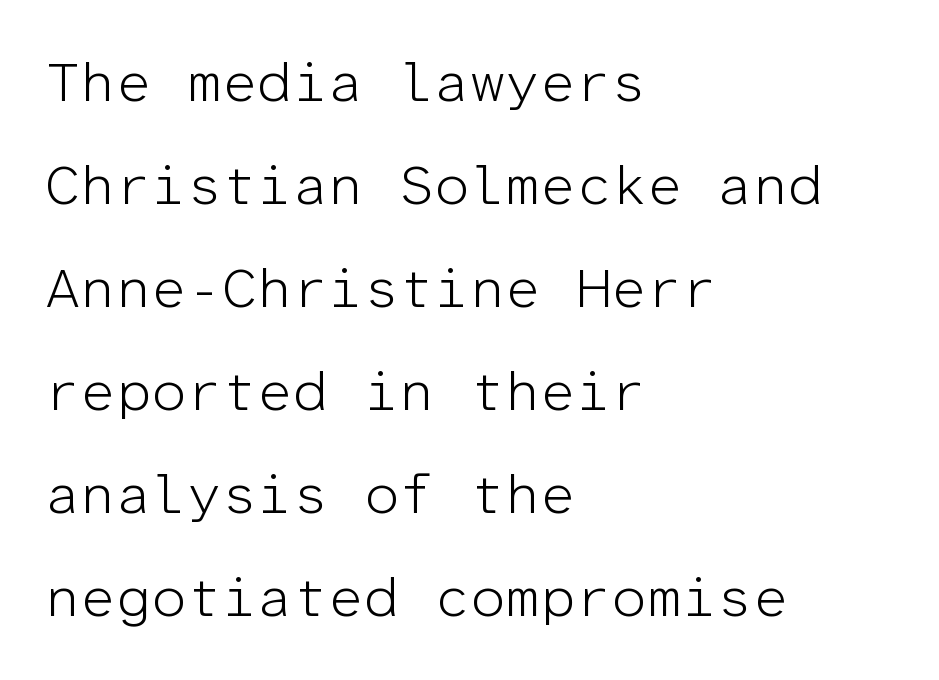
Q: Is the text bold? A: No.
Q: Is the text italic (slanted)? A: No, it is upright.
Q: Is the typeface a serif or a sans-serif typeface? A: Sans-serif.
Q: Is the text underlined? A: No.
Q: How is the paragraph aligned? A: Left-aligned.
Q: Is the spacing between letters normal or unusually wide? A: Normal.
Q: Width (condensed, normal, or wide)? A: Normal.
Q: Stroke contrast? A: Low.
Q: x-height? A: Medium.
Q: Monospaced? A: Yes.
